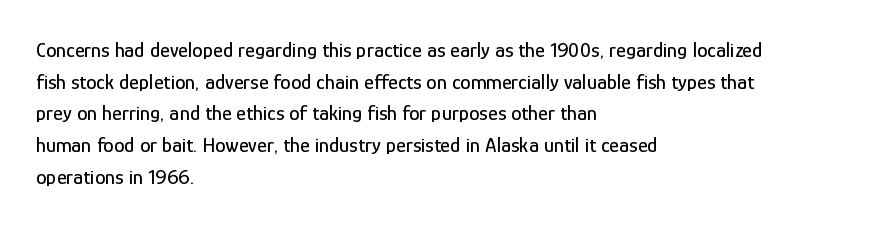
The image shows 21 px text type, upright; set left-aligned, normal line spacing (1.51x), normal letter spacing, not underlined.
